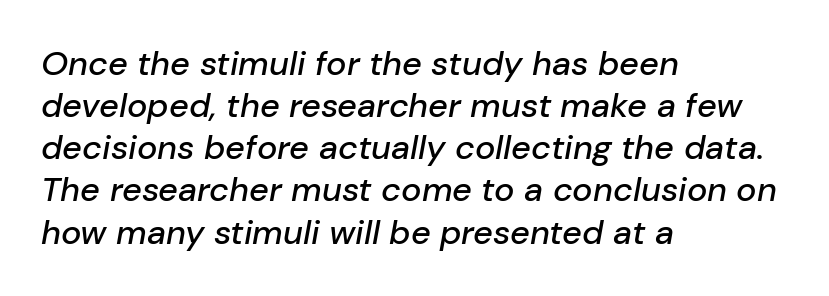
Q: Is the text italic (slanted)? A: Yes, it leans right by about 10 degrees.
Q: Is the text underlined? A: No.
Q: How is the paragraph aligned? A: Left-aligned.
Q: Is the spacing between letters normal or unusually wide? A: Normal.
Q: Width (condensed, normal, or wide)? A: Normal.
Q: Stroke contrast? A: Low.
Q: x-height? A: Medium.
Q: Monospaced? A: No.
